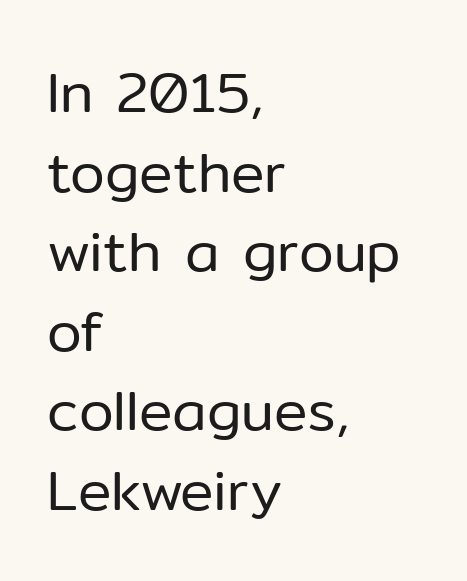
{"serif": "no", "italic": "no", "bold": "no", "weight": "regular", "width": "normal", "stroke_contrast": "low", "x_height": "medium", "monospaced": "no", "underline": "no", "align": "left", "line_spacing": "normal", "line_spacing_ratio": 1.42, "letter_spacing": "normal", "letter_spacing_em": 0.0, "glyph_px": 56}
